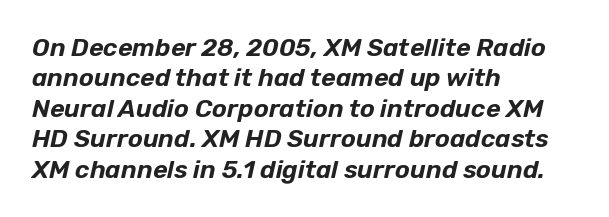
Q: Is the text italic (slanted)? A: Yes, it leans right by about 12 degrees.
Q: Is the text underlined? A: No.
Q: How is the paragraph aligned? A: Left-aligned.
Q: Is the spacing between letters normal or unusually wide? A: Normal.
